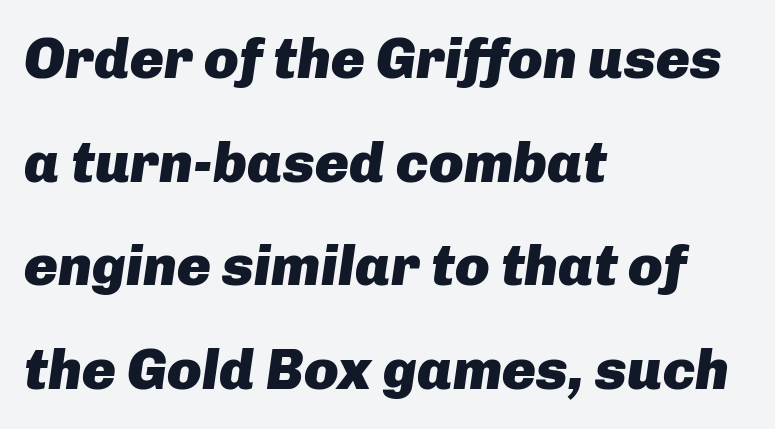
{"italic": "yes", "lean": "right", "slant_degrees": 8, "bold": "yes", "weight": "heavy", "width": "normal", "stroke_contrast": "low", "x_height": "medium", "monospaced": "no", "underline": "no", "align": "left", "line_spacing_ratio": 1.82, "letter_spacing": "normal", "letter_spacing_em": 0.0, "glyph_px": 57}
